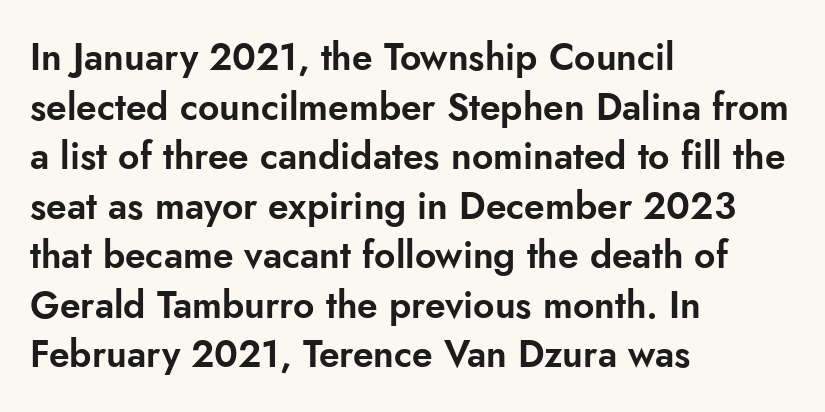
{"serif": "no", "italic": "no", "width": "normal", "stroke_contrast": "low", "x_height": "small", "monospaced": "no", "underline": "no", "align": "left", "line_spacing": "normal", "line_spacing_ratio": 1.34, "letter_spacing": "normal", "letter_spacing_em": 0.0, "glyph_px": 37}
